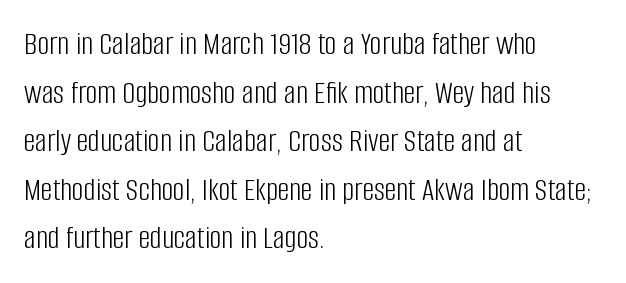
Q: Is the text bold? A: No.
Q: Is the text italic (slanted)? A: No, it is upright.
Q: Is the typeface a serif or a sans-serif typeface? A: Sans-serif.
Q: Is the text underlined? A: No.
Q: How is the paragraph aligned? A: Left-aligned.
Q: Is the spacing between letters normal or unusually wide? A: Normal.
Q: Is the spacing between lines tight, normal or loose? A: Normal.
Q: Width (condensed, normal, or wide)? A: Condensed.
Q: Stroke contrast? A: Low.
Q: x-height? A: Large.
Q: Monospaced? A: No.
